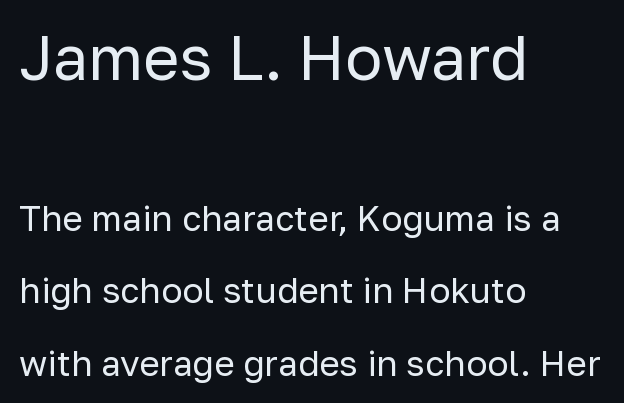
These lines are rendered in a variable-pitch font. Vertical stems look standard width or narrower in stroke. Bare-footed words on every line. To sum up the face: it is a sans, with no serifs.
